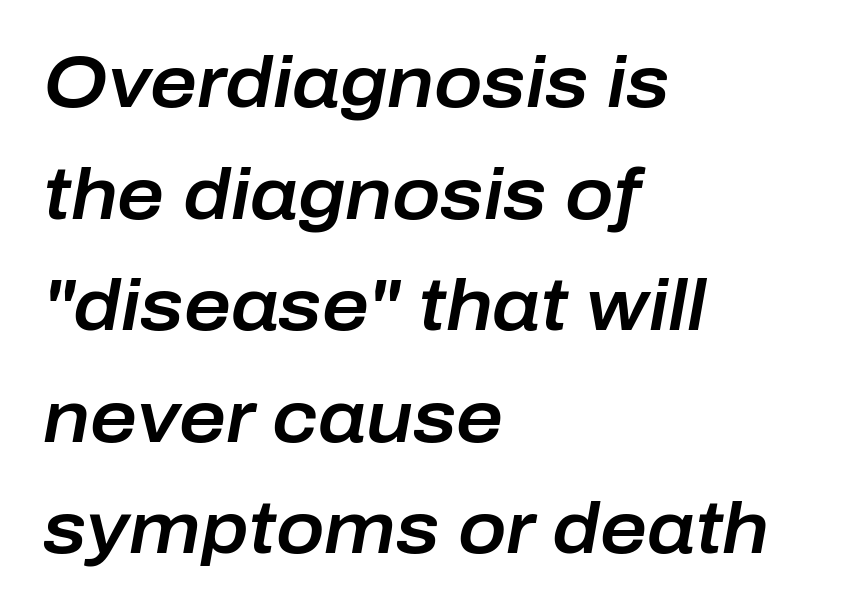
The image shows 72 px text type, italic (leaning right); set left-aligned, normal line spacing (1.55x), normal letter spacing, not underlined; low stroke contrast and a medium x-height.
